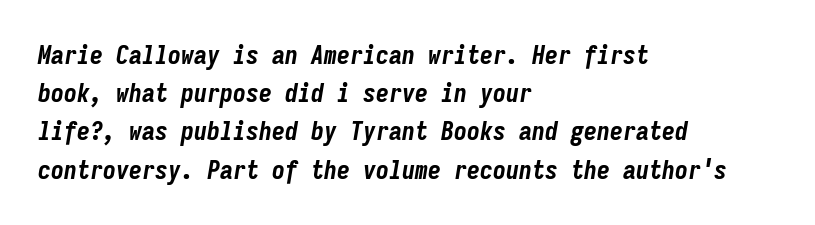
The image shows 26 px bold type, italic (leaning right); set left-aligned, normal line spacing (1.47x), normal letter spacing, not underlined.
